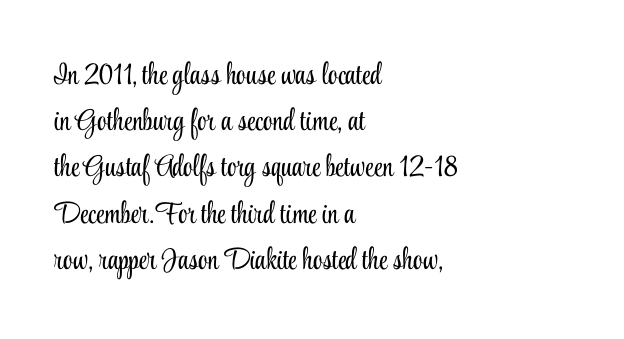
Is the stroke heavy? The answer is a plain regular-or-lighter. A clean baseline with only descenders dipping below it. This sample has the flowing, uneven cadence of proportional lettering. Default kerning and tracking; the words read as compact shapes.
